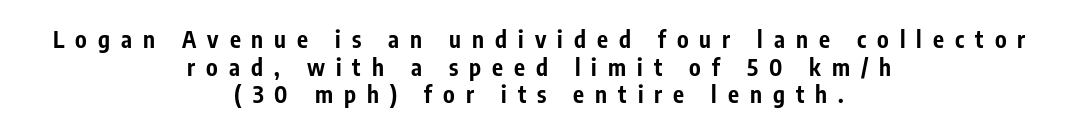
Posture: straight, roman, zero tilt. What stands out about the letter spacing? Its width — letters are far apart. Horizontally, the lines are justified to the midpoint only. The specimen omits any rule beneath the text block's lines. The characters look thick and weighty, a clear bold.
